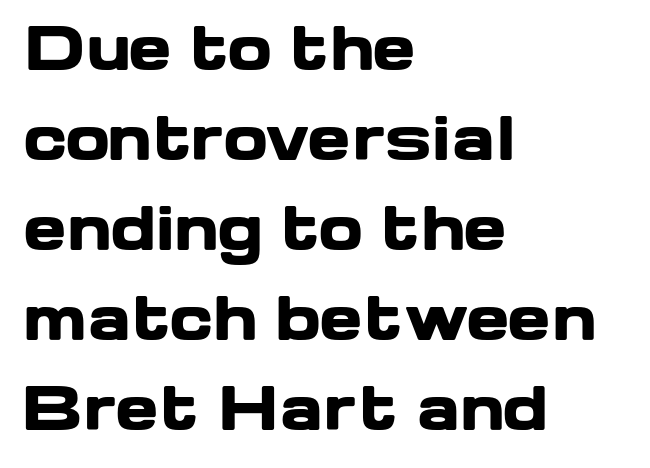
Q: Is the text bold? A: Yes.
Q: Is the text italic (slanted)? A: No, it is upright.
Q: Is the typeface a serif or a sans-serif typeface? A: Sans-serif.
Q: Is the text underlined? A: No.
Q: How is the paragraph aligned? A: Left-aligned.
Q: Is the spacing between letters normal or unusually wide? A: Normal.
Q: Is the spacing between lines tight, normal or loose? A: Normal.
Q: Width (condensed, normal, or wide)? A: Wide.
Q: Stroke contrast? A: Low.
Q: x-height? A: Medium.
Q: Monospaced? A: No.
